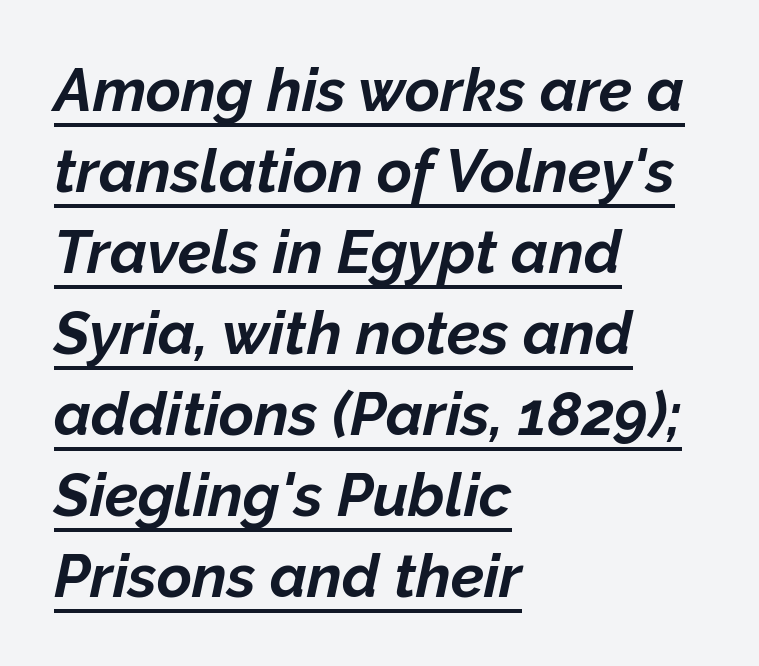
The image shows 60 px bold type, italic (leaning right); set left-aligned, normal line spacing (1.35x), normal letter spacing, underlined; low stroke contrast and a medium x-height.
